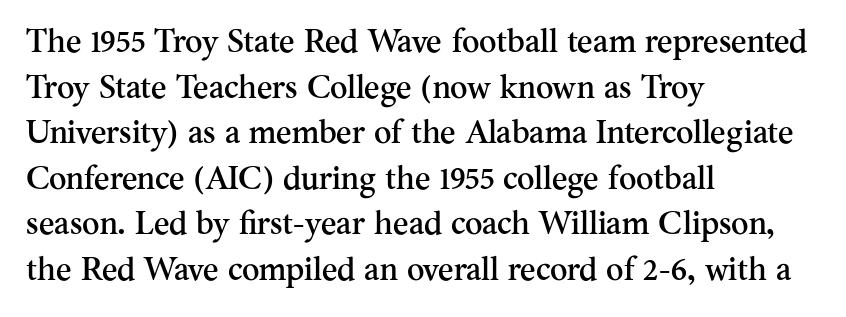
The image shows 33 px serif type, upright; set left-aligned, normal line spacing (1.38x), normal letter spacing, not underlined; medium stroke contrast and a small x-height.
